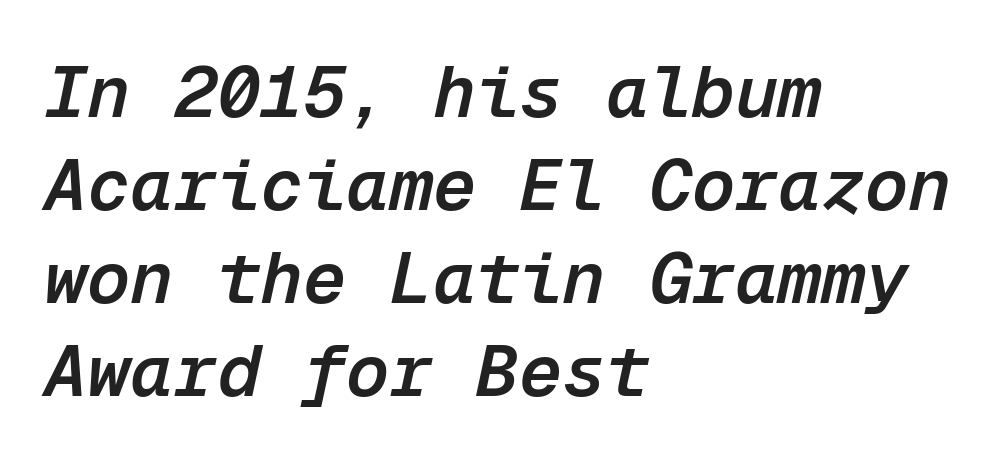
{"italic": "yes", "lean": "right", "slant_degrees": 12, "bold": "semi", "weight": "semibold", "width": "normal", "stroke_contrast": "low", "x_height": "medium", "monospaced": "yes", "underline": "no", "align": "left", "line_spacing": "normal", "line_spacing_ratio": 1.29, "letter_spacing": "normal", "letter_spacing_em": 0.0, "glyph_px": 72}
